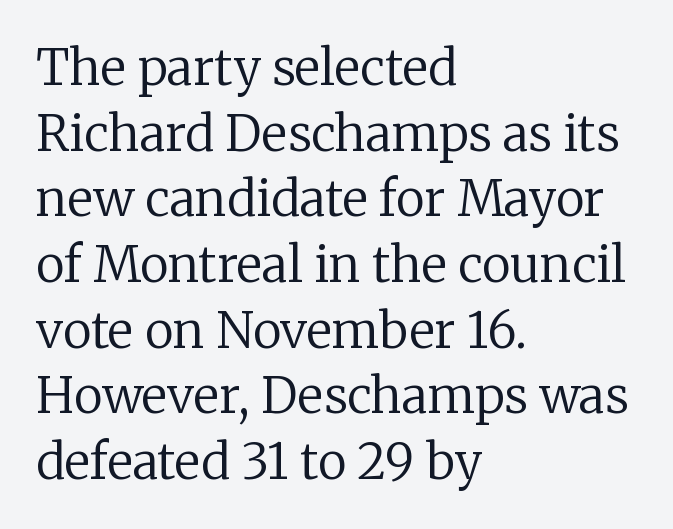
Font category for this specimen: serif. The font's upright variant was chosen for this text. Letters rest on an invisible, unmarked baseline. The weight tops out at a normal text grade.
